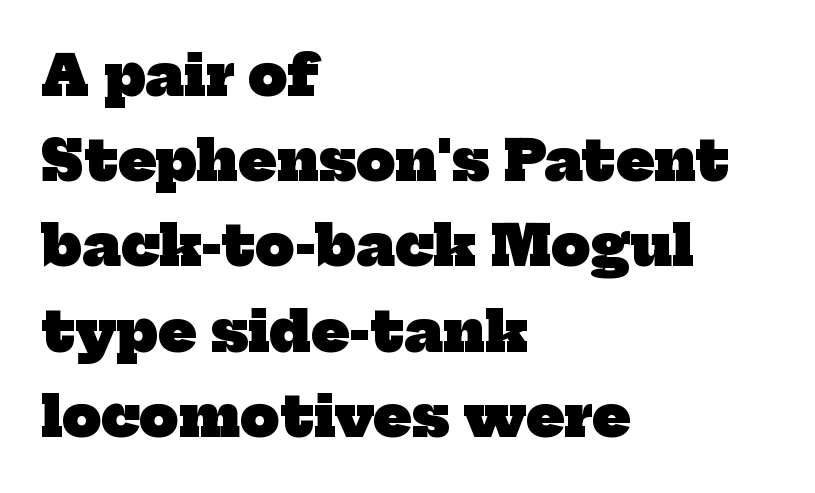
{"serif": "yes", "bold": "yes", "weight": "heavy", "width": "normal", "stroke_contrast": "low", "x_height": "medium", "monospaced": "no", "underline": "no", "align": "left", "line_spacing": "normal", "line_spacing_ratio": 1.55, "letter_spacing": "normal", "letter_spacing_em": 0.0, "glyph_px": 55}
